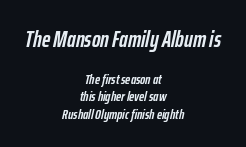
The image shows 23 px bold type, italic (leaning right); set centered, normal line spacing (1.27x), normal letter spacing, not underlined; the first (top) block is 1.64x larger.
